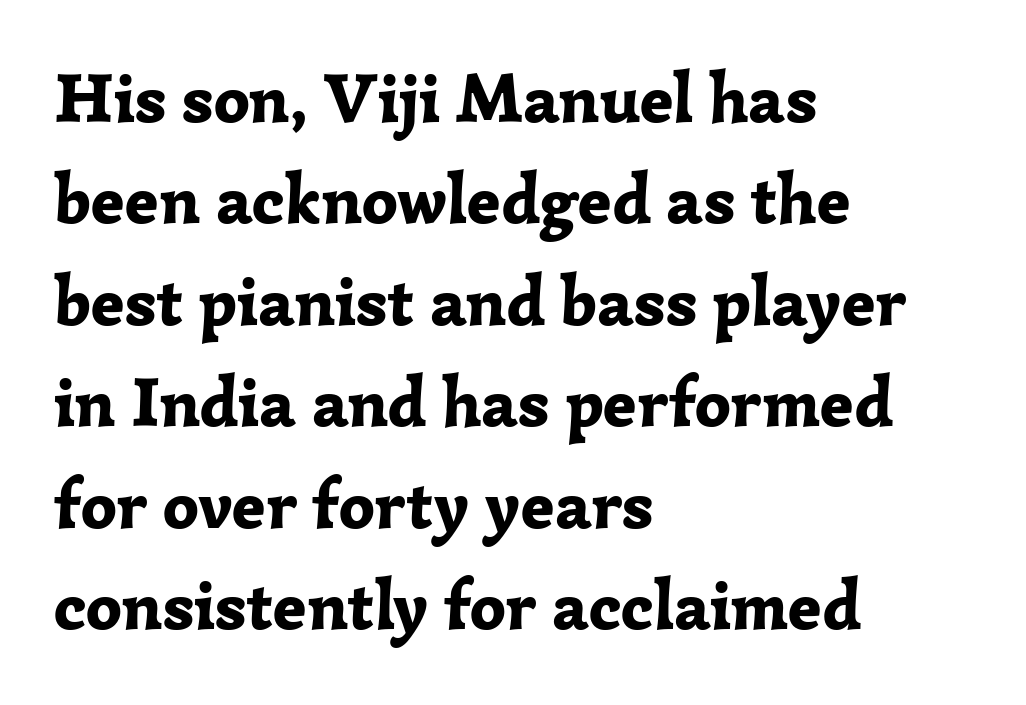
The image shows 70 px bold serif type, upright; set left-aligned, normal line spacing (1.45x), normal letter spacing, not underlined; low stroke contrast and a medium x-height.
